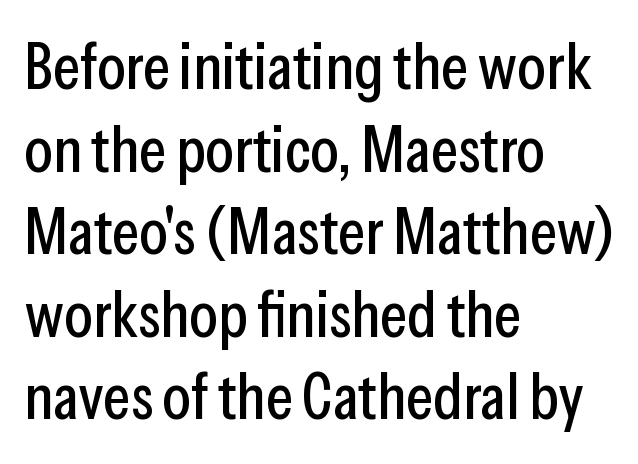
The image shows 65 px condensed sans-serif type, upright; set left-aligned, normal line spacing (1.27x), normal letter spacing, not underlined; low stroke contrast and a medium x-height.
